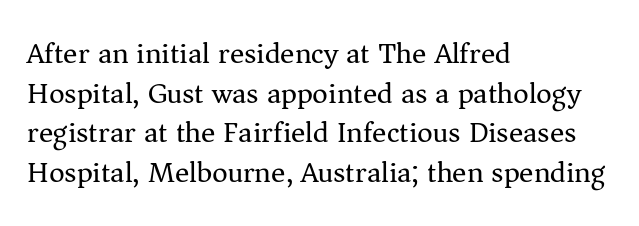
{"serif": "yes", "italic": "no", "bold": "no", "weight": "regular", "width": "normal", "stroke_contrast": "medium", "x_height": "medium", "monospaced": "no", "underline": "no", "align": "left", "line_spacing": "normal", "line_spacing_ratio": 1.32, "letter_spacing": "normal", "letter_spacing_em": 0.0, "glyph_px": 30}
